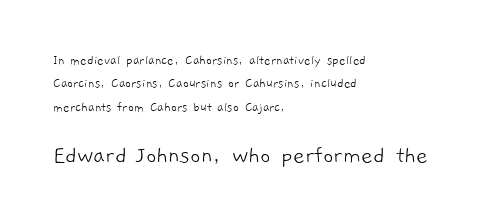
{"bold": "no", "underline": "no", "align": "left", "line_spacing": "normal", "line_spacing_ratio": 1.67, "letter_spacing": "normal", "letter_spacing_em": 0.0, "larger_block": "second", "size_ratio": 1.79, "glyph_px": 25}
